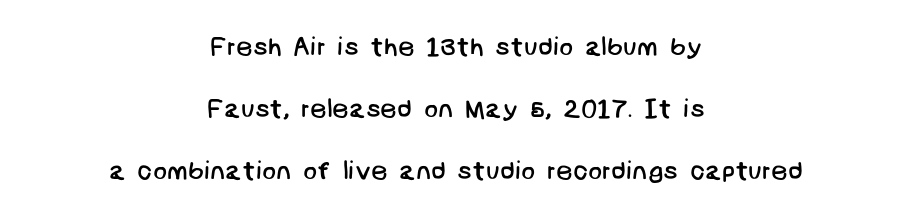
{"bold": "no", "underline": "no", "align": "center", "line_spacing": "loose", "line_spacing_ratio": 2.38, "letter_spacing": "normal", "letter_spacing_em": 0.0, "glyph_px": 26}
